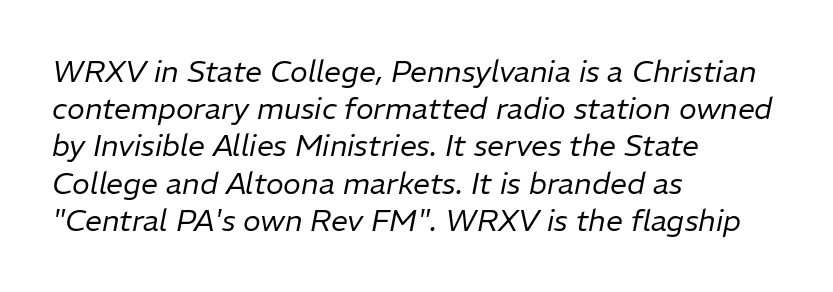
Designer's note — italics engaged. This sample has the flowing, uneven cadence of proportional lettering. Compared with a typical body face, this is equally light or lighter still. Visually the block forms a straight wall on the left and a jagged coastline on the right.
